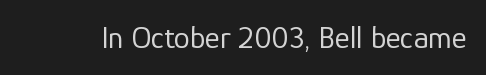
The rendering keeps characters at their native spacing. Each letter's strokes conclude bluntly, with no projecting serifs. Heaviness? Minimal to ordinary, like unemphasized prose. Clear beneath every line of the passage. Character widths vary here, with narrow letters taking less room than wide ones.
